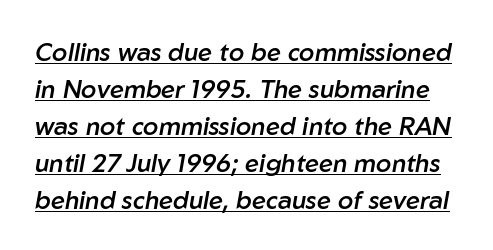
The sample has been set in demibold, a notch under bold. Is the letter spacing exaggerated? No — it looks like the ordinary default. Italic? Definitely — the glyphs are oblique. The specimen includes a rule beneath the text block's lines.
